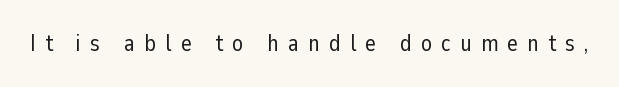
The image shows 23 px text type, upright; set unusually wide letter spacing (+0.4 em), not underlined.
